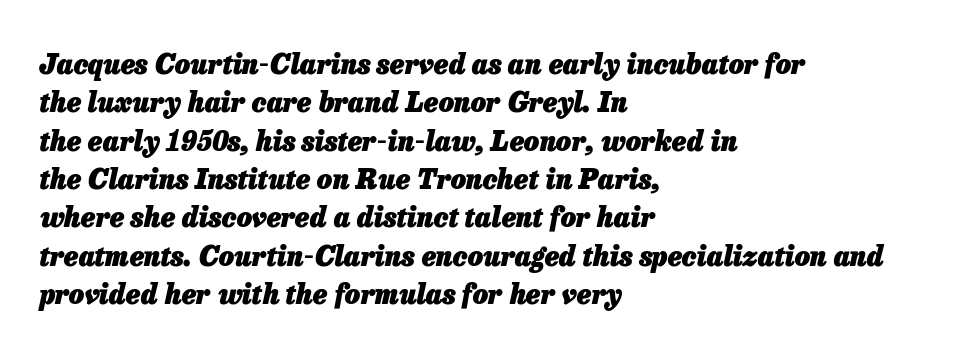
Q: Is the text bold? A: Yes.
Q: Is the text italic (slanted)? A: Yes, it leans right by about 13 degrees.
Q: Is the text underlined? A: No.
Q: How is the paragraph aligned? A: Left-aligned.
Q: Is the spacing between letters normal or unusually wide? A: Normal.
Q: Is the spacing between lines tight, normal or loose? A: Normal.
